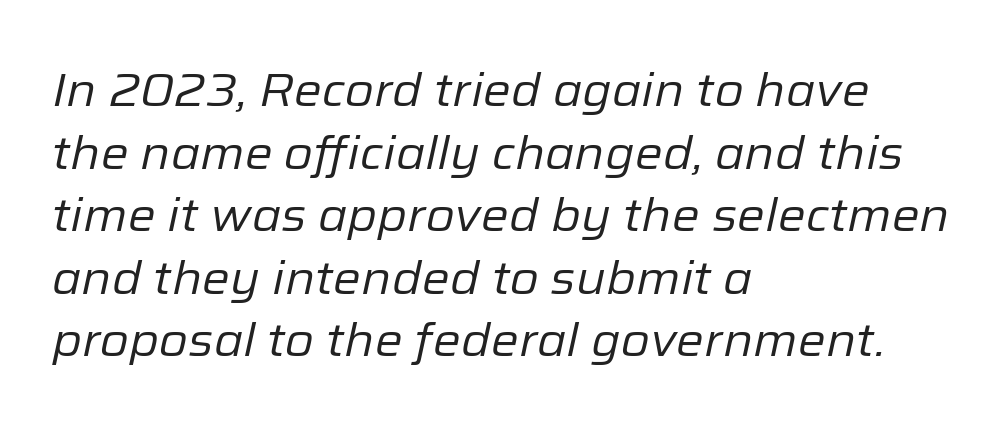
{"italic": "yes", "lean": "right", "slant_degrees": 12, "bold": "no", "weight": "regular", "width": "normal", "stroke_contrast": "low", "x_height": "medium", "monospaced": "no", "underline": "no", "align": "left", "line_spacing": "normal", "line_spacing_ratio": 1.33, "letter_spacing": "normal", "letter_spacing_em": 0.0, "glyph_px": 47}
